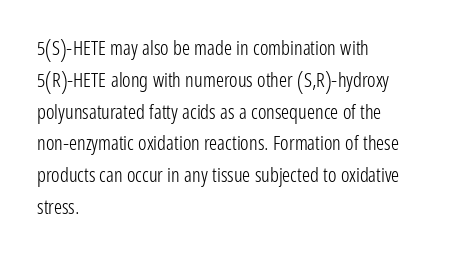
The image shows 20 px text type, upright; set left-aligned, normal line spacing (1.59x), normal letter spacing, not underlined.
